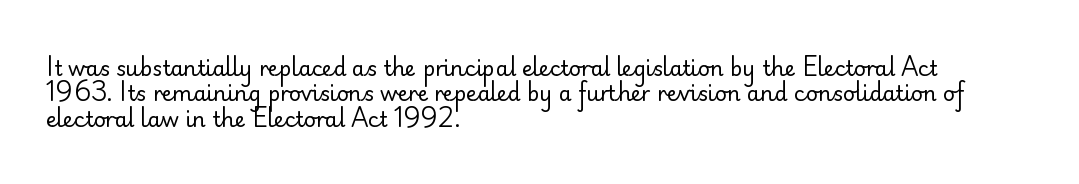
A bare baseline throughout the passage. Line beginnings align vertically; line endings do not. This sample uses plain, unmodified letter spacing. Posture: straight, roman, zero tilt. Is this a heavy cut? Hardly; it is regular or lighter.
